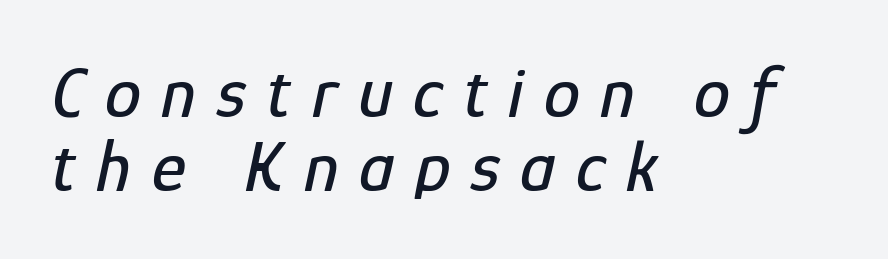
{"italic": "yes", "lean": "right", "slant_degrees": 12, "width": "condensed", "stroke_contrast": "low", "x_height": "medium", "monospaced": "no", "underline": "no", "align": "left", "line_spacing": "tight", "line_spacing_ratio": 1.01, "letter_spacing": "wide", "letter_spacing_em": 0.28, "glyph_px": 73}
